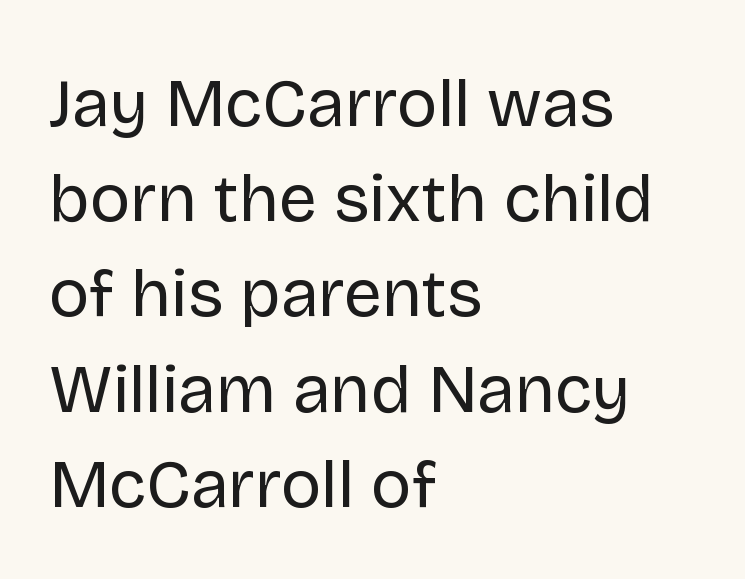
Q: Is the text bold? A: No.
Q: Is the text italic (slanted)? A: No, it is upright.
Q: Is the typeface a serif or a sans-serif typeface? A: Sans-serif.
Q: Is the text underlined? A: No.
Q: How is the paragraph aligned? A: Left-aligned.
Q: Is the spacing between letters normal or unusually wide? A: Normal.
Q: Is the spacing between lines tight, normal or loose? A: Normal.
Q: Width (condensed, normal, or wide)? A: Normal.
Q: Stroke contrast? A: Low.
Q: x-height? A: Large.
Q: Monospaced? A: No.
